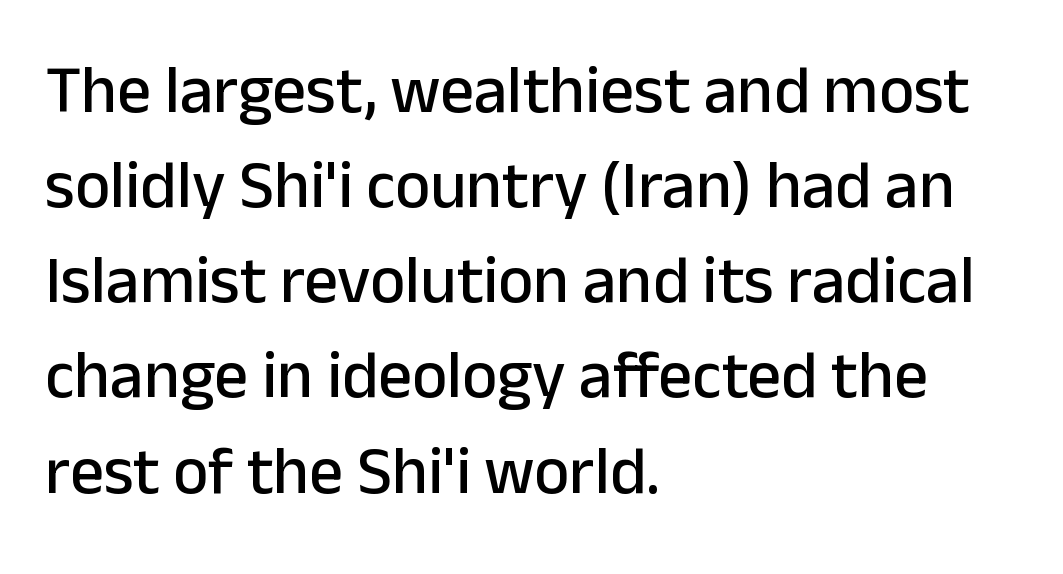
The image shows 67 px sans-serif type, upright; set left-aligned, normal line spacing (1.42x), normal letter spacing, not underlined; low stroke contrast and a medium x-height.
